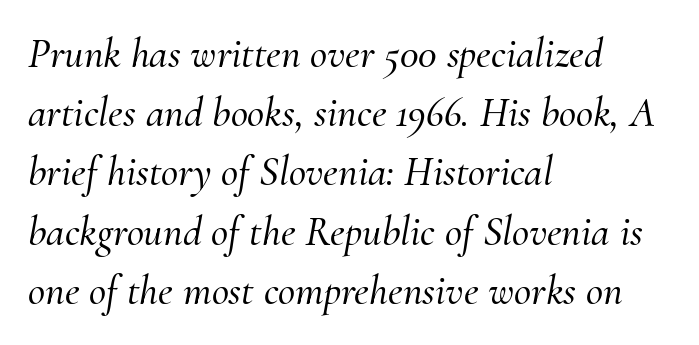
The image shows 42 px serif type, italic (leaning right); set left-aligned, normal line spacing (1.41x), normal letter spacing, not underlined; medium stroke contrast and a small x-height.
